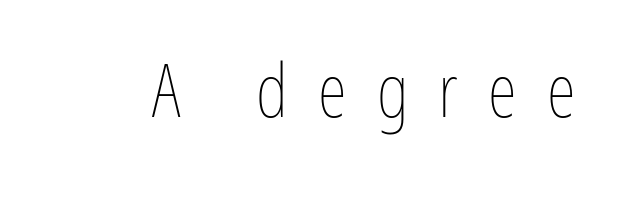
{"italic": "no", "bold": "no", "weight": "thin", "width": "condensed", "stroke_contrast": "low", "x_height": "medium", "monospaced": "no", "underline": "no", "letter_spacing": "wide", "letter_spacing_em": 0.4, "glyph_px": 75}
